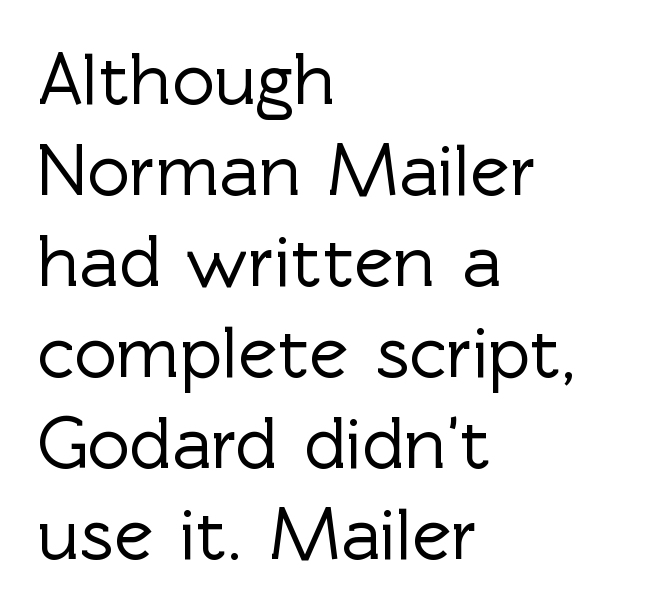
{"serif": "no", "italic": "no", "width": "normal", "x_height": "medium", "monospaced": "no", "underline": "no", "align": "left", "line_spacing_ratio": 1.23, "letter_spacing": "normal", "letter_spacing_em": 0.0, "glyph_px": 74}
